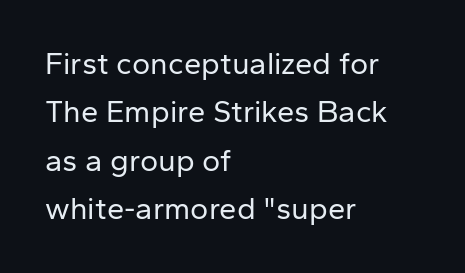
The letters advance in unequal steps, a hallmark of proportional type. Notice how the stems are strictly vertical — no italics here. Rule under the text: the space is simply empty. Quick note: interline space is typical. In CSS terms this would be text-align: left.
